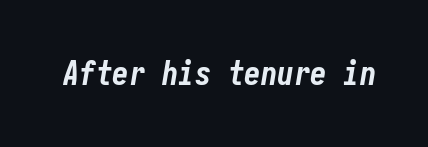
{"italic": "yes", "lean": "right", "slant_degrees": 10, "bold": "yes", "weight": "bold", "width": "condensed", "stroke_contrast": "low", "x_height": "medium", "underline": "no", "letter_spacing": "normal", "letter_spacing_em": 0.0, "glyph_px": 33}
